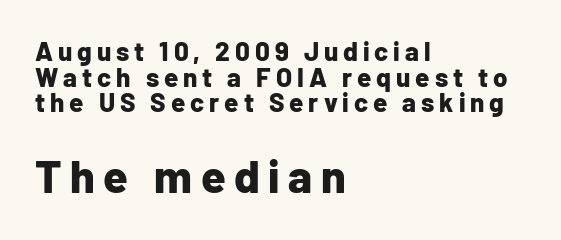
Q: Is the text bold? A: Yes.
Q: Is the text italic (slanted)? A: No, it is upright.
Q: Is the typeface a serif or a sans-serif typeface? A: Sans-serif.
Q: Is the text underlined? A: No.
Q: How is the paragraph aligned? A: Left-aligned.
Q: Is the spacing between lines tight, normal or loose? A: Tight.
Q: Which block of text is set in a larger size, the first (top) or the second (bottom)? A: The second (bottom) one.
Q: Width (condensed, normal, or wide)? A: Normal.
Q: Stroke contrast? A: Low.
Q: x-height? A: Medium.
Q: Monospaced? A: No.
